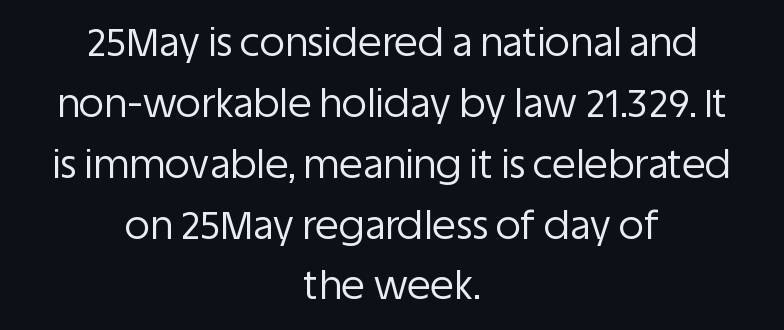
Q: Is the text bold? A: No.
Q: Is the text italic (slanted)? A: No, it is upright.
Q: Is the typeface a serif or a sans-serif typeface? A: Sans-serif.
Q: Is the text underlined? A: No.
Q: How is the paragraph aligned? A: Centered.
Q: Is the spacing between letters normal or unusually wide? A: Normal.
Q: Is the spacing between lines tight, normal or loose? A: Normal.
Q: Width (condensed, normal, or wide)? A: Normal.
Q: Stroke contrast? A: Low.
Q: x-height? A: Large.
Q: Monospaced? A: No.
